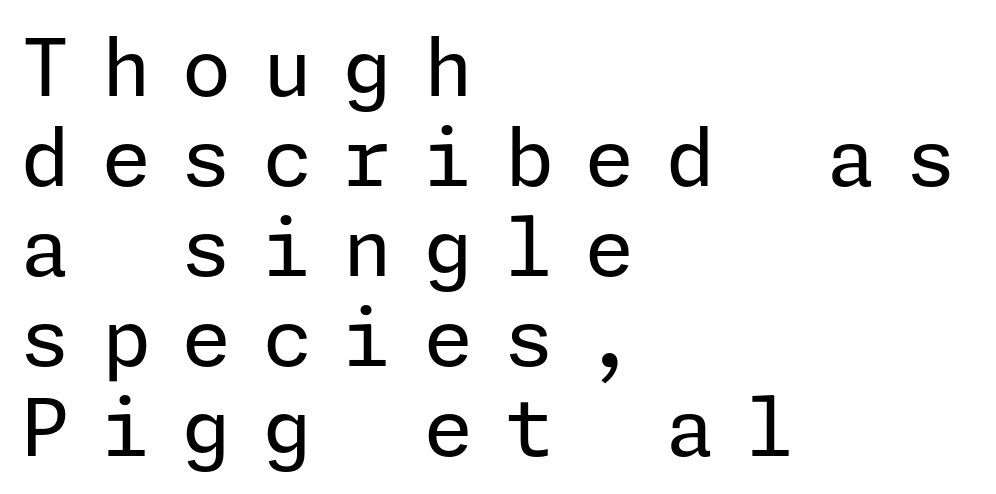
{"serif": "no", "italic": "no", "bold": "no", "weight": "regular", "width": "normal", "stroke_contrast": "low", "x_height": "medium", "underline": "no", "align": "left", "line_spacing": "tight", "line_spacing_ratio": 1.14, "letter_spacing": "wide", "letter_spacing_em": 0.4, "glyph_px": 79}
